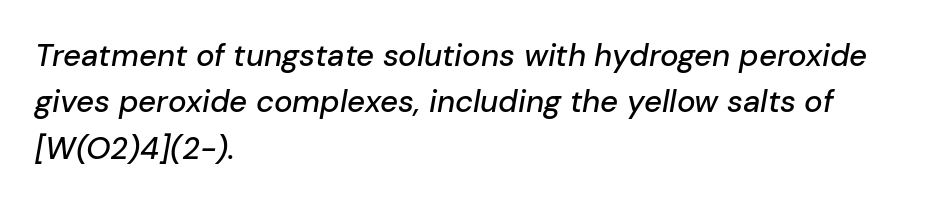
Q: Is the text italic (slanted)? A: Yes, it leans right by about 10 degrees.
Q: Is the text underlined? A: No.
Q: How is the paragraph aligned? A: Left-aligned.
Q: Is the spacing between letters normal or unusually wide? A: Normal.
Q: Is the spacing between lines tight, normal or loose? A: Normal.
Q: Width (condensed, normal, or wide)? A: Normal.
Q: Stroke contrast? A: Low.
Q: x-height? A: Medium.
Q: Monospaced? A: No.
